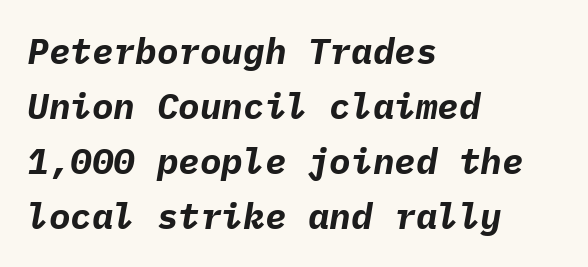
The image shows 36 px bold type, italic (leaning right), monospaced; set left-aligned, normal line spacing (1.53x), normal letter spacing, not underlined; low stroke contrast and a medium x-height.
